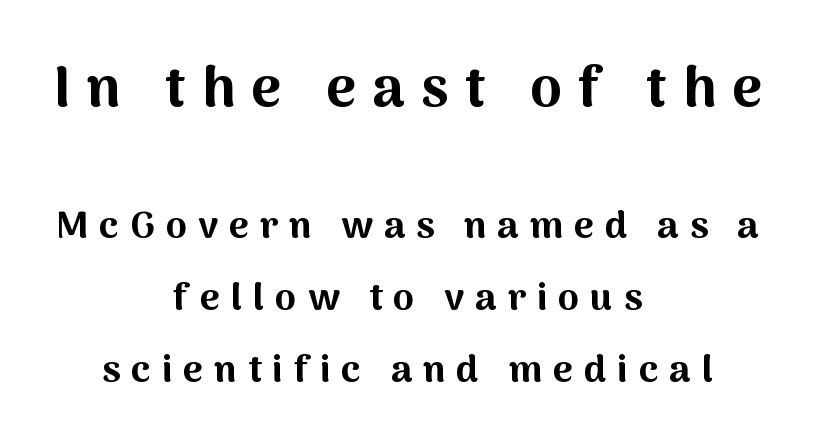
{"serif": "no", "italic": "no", "bold": "yes", "weight": "bold", "width": "normal", "stroke_contrast": "medium", "x_height": "medium", "monospaced": "no", "underline": "no", "align": "center", "line_spacing_ratio": 1.89, "letter_spacing": "wide", "letter_spacing_em": 0.29, "larger_block": "first", "size_ratio": 1.5, "glyph_px": 57}
